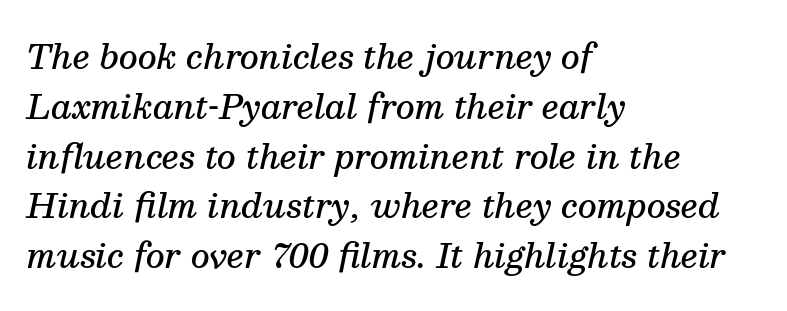
{"serif": "yes", "italic": "yes", "lean": "right", "slant_degrees": 13, "bold": "semi", "weight": "semibold", "width": "normal", "stroke_contrast": "medium", "x_height": "medium", "monospaced": "no", "underline": "no", "align": "left", "line_spacing": "normal", "line_spacing_ratio": 1.51, "letter_spacing": "normal", "letter_spacing_em": 0.0, "glyph_px": 33}
